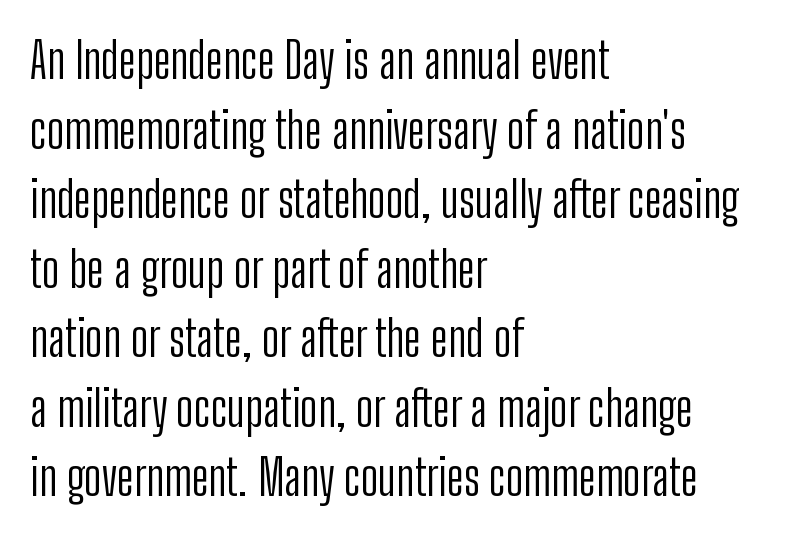
The image shows 49 px light, condensed sans-serif type, upright; set left-aligned, normal line spacing (1.42x), normal letter spacing, not underlined; low stroke contrast and a medium x-height.
